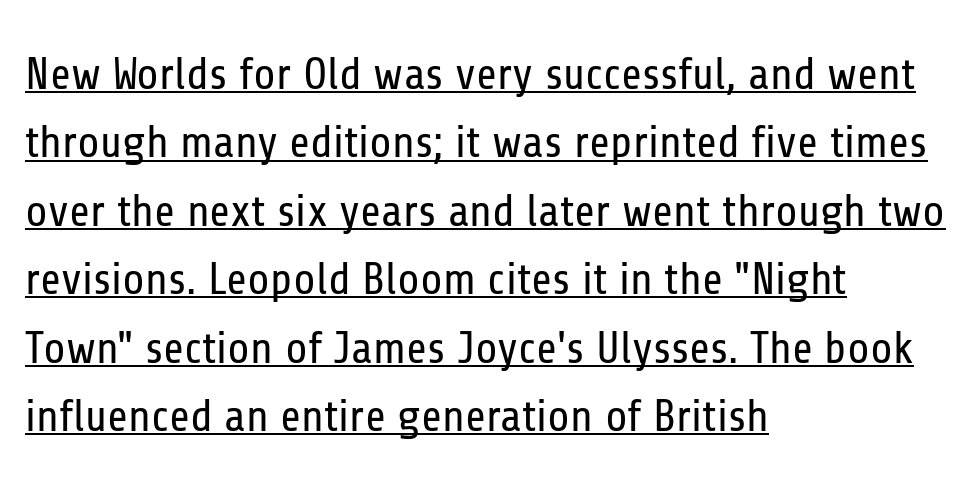
Proportional: the letters do not fall into vertical columns. Underlining? Definitely there. The typesetter chose a ragged-right arrangement here. Unbolded letterforms with no extra heft.
